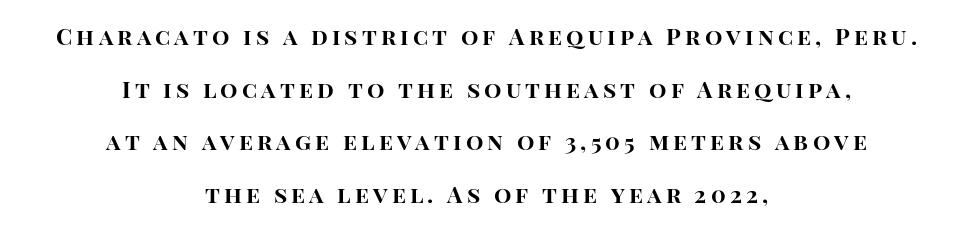
Q: Is the text bold? A: Yes.
Q: Is the text italic (slanted)? A: No, it is upright.
Q: Is the text underlined? A: No.
Q: How is the paragraph aligned? A: Centered.
Q: Is the spacing between lines tight, normal or loose? A: Loose.
